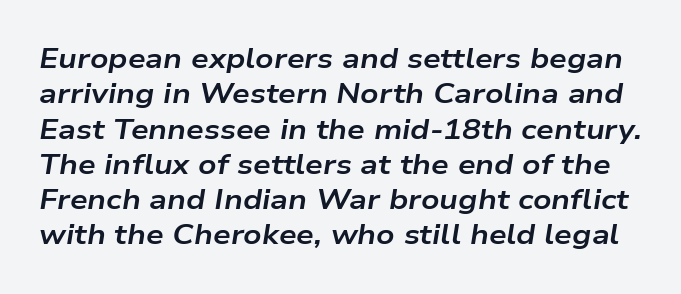
Caption: bold face, heavy strokes. Looking at the ascenders, they clearly lean. This sample uses plain, unmodified letter spacing. Students, observe: this is what conventionally led text looks like. The string is rendered with underlining switched off. Is this a fixed-width face? No — the glyphs have proportional, varying widths.
